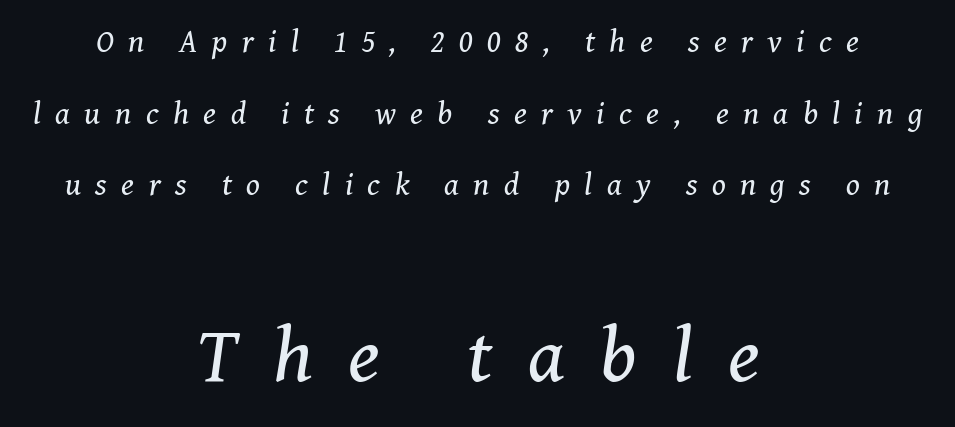
Q: Is the text bold? A: No.
Q: Is the text italic (slanted)? A: Yes, it leans right by about 8 degrees.
Q: Is the typeface a serif or a sans-serif typeface? A: Serif.
Q: Is the text underlined? A: No.
Q: How is the paragraph aligned? A: Centered.
Q: Is the spacing between letters normal or unusually wide? A: Unusually wide.
Q: Is the spacing between lines tight, normal or loose? A: Loose.
Q: Which block of text is set in a larger size, the first (top) or the second (bottom)? A: The second (bottom) one.
Q: Width (condensed, normal, or wide)? A: Normal.
Q: Stroke contrast? A: Medium.
Q: x-height? A: Medium.
Q: Monospaced? A: No.
